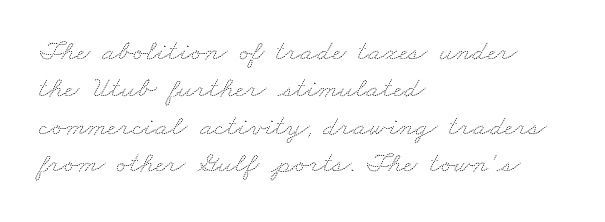
Q: Is the text bold? A: No.
Q: Is the text underlined? A: No.
Q: How is the paragraph aligned? A: Left-aligned.
Q: Is the spacing between letters normal or unusually wide? A: Normal.
Q: Is the spacing between lines tight, normal or loose? A: Normal.
Q: Width (condensed, normal, or wide)? A: Wide.
Q: Stroke contrast? A: Medium.
Q: x-height? A: Small.
Q: Monospaced? A: No.
